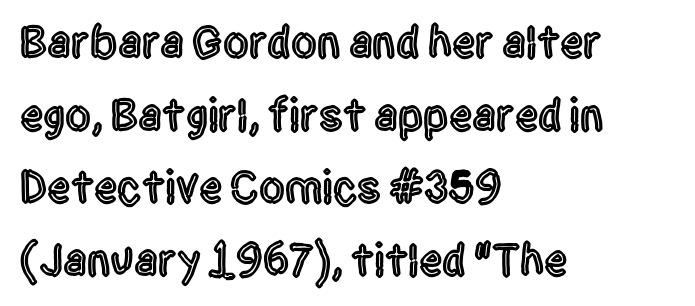
Q: Is the text italic (slanted)? A: No, it is upright.
Q: Is the typeface a serif or a sans-serif typeface? A: Sans-serif.
Q: Is the text underlined? A: No.
Q: How is the paragraph aligned? A: Left-aligned.
Q: Is the spacing between letters normal or unusually wide? A: Normal.
Q: Is the spacing between lines tight, normal or loose? A: Normal.
Q: Width (condensed, normal, or wide)? A: Condensed.
Q: x-height? A: Large.
Q: Monospaced? A: No.
